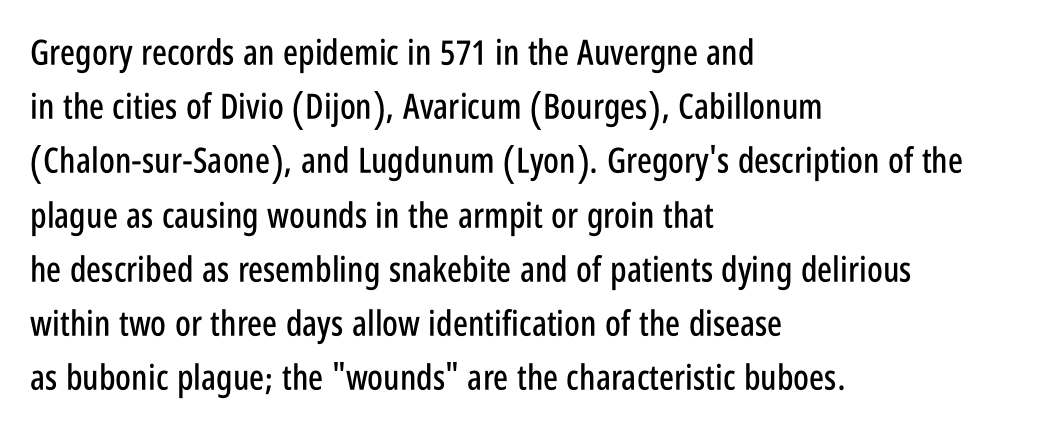
{"serif": "no", "italic": "no", "width": "condensed", "stroke_contrast": "low", "x_height": "large", "monospaced": "no", "underline": "no", "align": "left", "line_spacing": "normal", "line_spacing_ratio": 1.55, "letter_spacing": "normal", "letter_spacing_em": 0.0, "glyph_px": 35}
